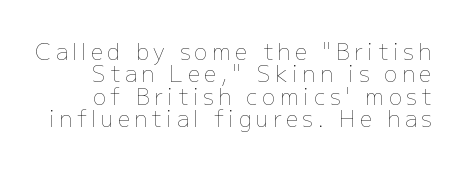
The space beneath each line is pristine and unruled. Each stroke keeps to a modest, everyday thickness or less. The rendering uses a small line-height, squeezing the rows. Honestly, the letter spacing is so wide it's the main thing you notice. The lettering holds an erect, upright posture throughout.
